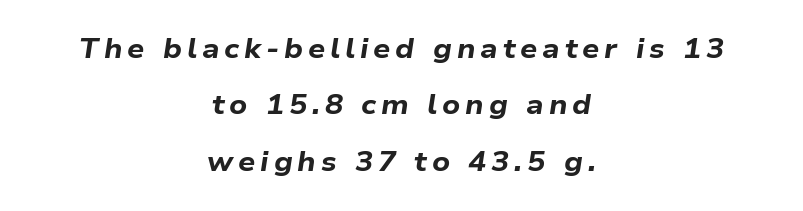
The image shows 27 px bold type, italic (leaning right); set centered, loose line spacing (2.09x), not underlined.
